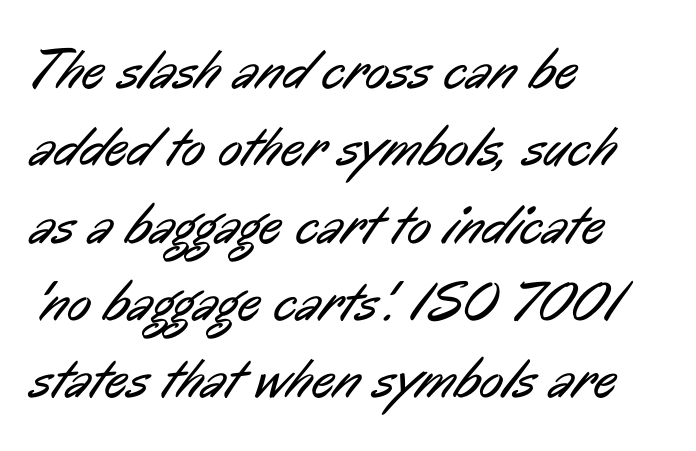
{"serif": "no", "bold": "no", "weight": "regular", "width": "condensed", "stroke_contrast": "low", "x_height": "medium", "monospaced": "no", "underline": "no", "align": "left", "line_spacing": "normal", "line_spacing_ratio": 1.38, "letter_spacing": "normal", "letter_spacing_em": 0.0, "glyph_px": 56}
